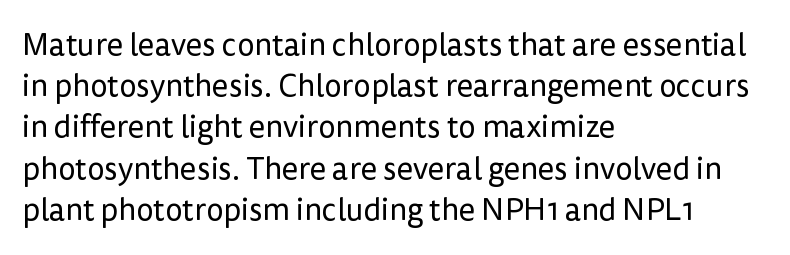
Q: Is the text bold? A: No.
Q: Is the text italic (slanted)? A: No, it is upright.
Q: Is the typeface a serif or a sans-serif typeface? A: Sans-serif.
Q: Is the text underlined? A: No.
Q: How is the paragraph aligned? A: Left-aligned.
Q: Is the spacing between letters normal or unusually wide? A: Normal.
Q: Is the spacing between lines tight, normal or loose? A: Normal.
Q: Width (condensed, normal, or wide)? A: Normal.
Q: Stroke contrast? A: Low.
Q: x-height? A: Medium.
Q: Monospaced? A: No.
